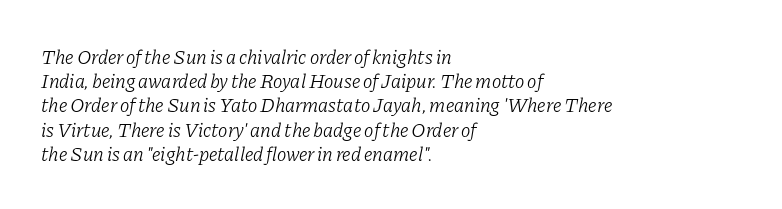
Q: Is the text bold? A: No.
Q: Is the text italic (slanted)? A: Yes, it leans right by about 11 degrees.
Q: Is the text underlined? A: No.
Q: How is the paragraph aligned? A: Left-aligned.
Q: Is the spacing between letters normal or unusually wide? A: Normal.
